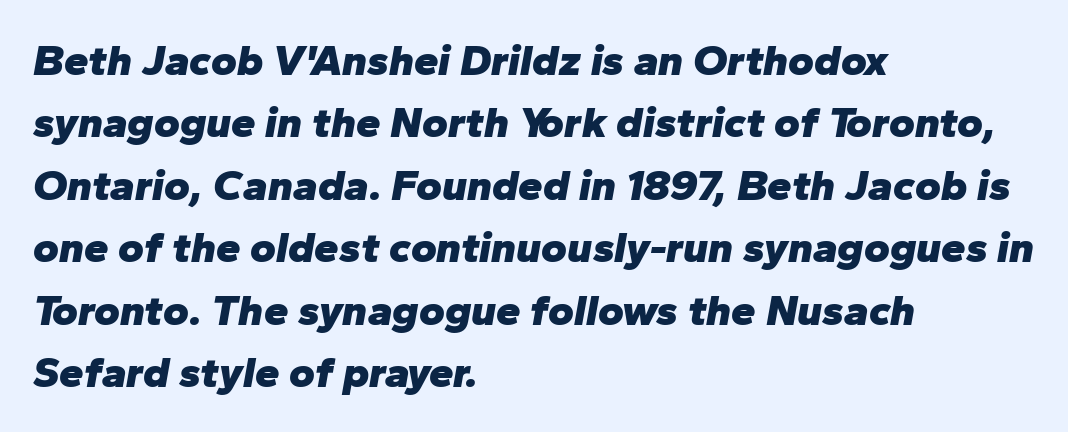
The image shows 44 px heavy type, italic (leaning right); set left-aligned, normal line spacing (1.42x), normal letter spacing, not underlined; low stroke contrast and a medium x-height.
